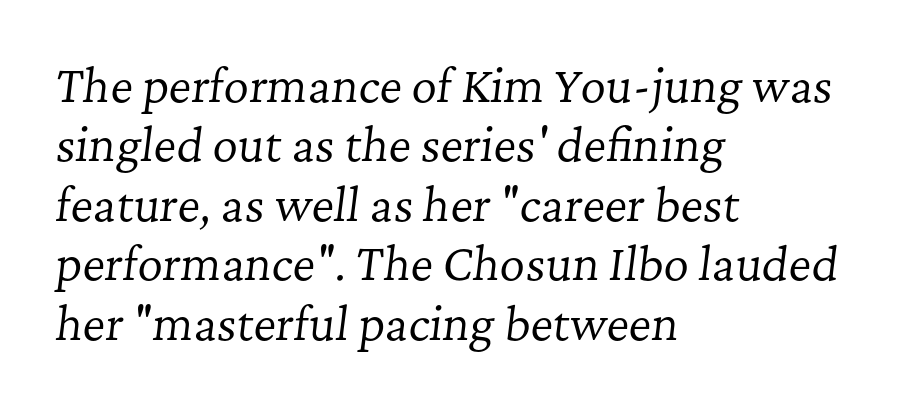
Q: Is the text bold? A: No.
Q: Is the text italic (slanted)? A: Yes, it leans right by about 7 degrees.
Q: Is the typeface a serif or a sans-serif typeface? A: Serif.
Q: Is the text underlined? A: No.
Q: How is the paragraph aligned? A: Left-aligned.
Q: Is the spacing between letters normal or unusually wide? A: Normal.
Q: Is the spacing between lines tight, normal or loose? A: Normal.
Q: Width (condensed, normal, or wide)? A: Normal.
Q: Stroke contrast? A: Low.
Q: x-height? A: Medium.
Q: Monospaced? A: No.
